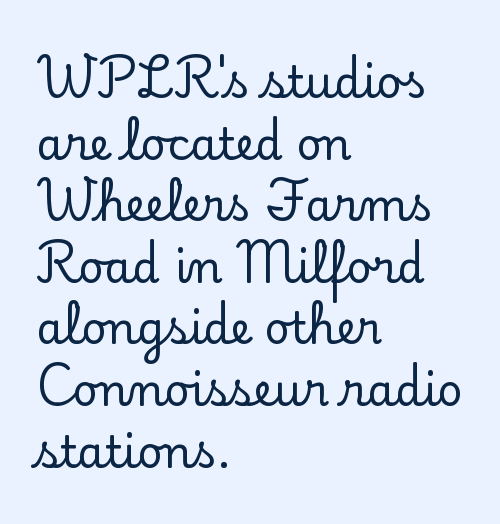
The image shows 44 px serif type, upright; set left-aligned, normal line spacing (1.4x), normal letter spacing, not underlined; low stroke contrast and a small x-height.
